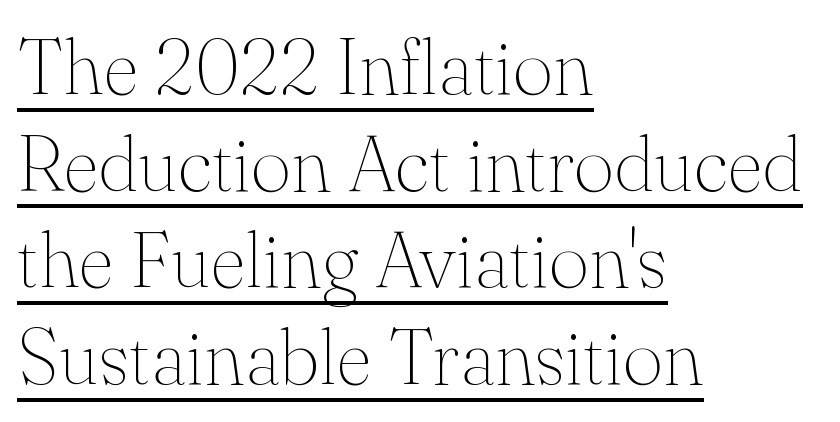
The image shows 78 px thin serif type, upright; set left-aligned, line spacing 1.24x, normal letter spacing, underlined; medium stroke contrast and a small x-height.
